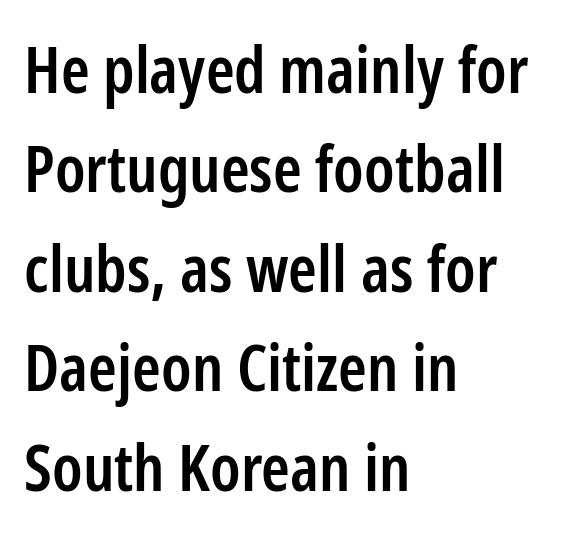
A fair bit of extra ink — the face is semibold, not bold. Style check: upright. The space beneath each line is pristine and unruled. Note the varied advance widths — an 'i' is clearly narrower than an 'm'.
